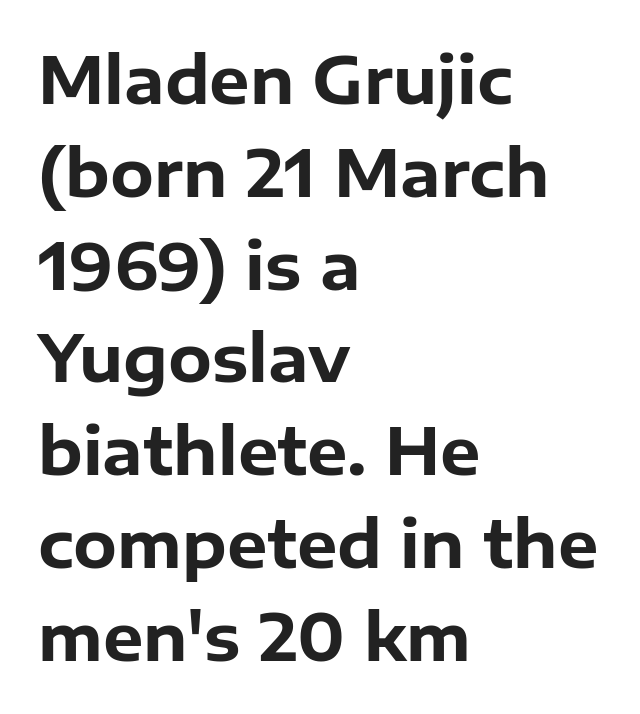
The image shows 64 px bold sans-serif type, upright; set left-aligned, normal line spacing (1.45x), normal letter spacing, not underlined; low stroke contrast and a medium x-height.
